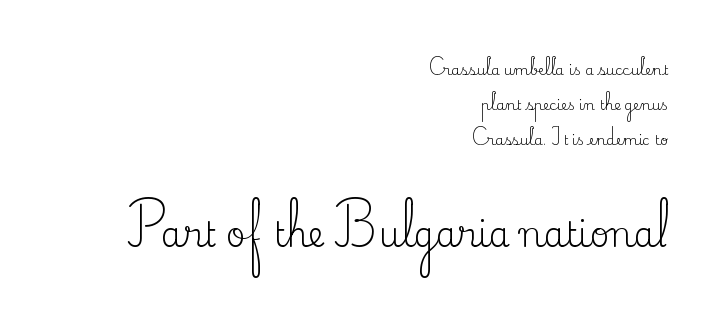
Q: Is the text bold? A: No.
Q: Is the text italic (slanted)? A: No, it is upright.
Q: Is the typeface a serif or a sans-serif typeface? A: Serif.
Q: Is the text underlined? A: No.
Q: How is the paragraph aligned? A: Right-aligned.
Q: Is the spacing between letters normal or unusually wide? A: Normal.
Q: Is the spacing between lines tight, normal or loose? A: Loose.
Q: Which block of text is set in a larger size, the first (top) or the second (bottom)? A: The second (bottom) one.
Q: Width (condensed, normal, or wide)? A: Normal.
Q: Stroke contrast? A: Medium.
Q: x-height? A: Small.
Q: Monospaced? A: No.
